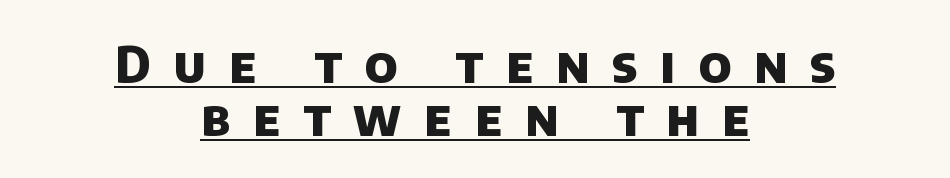
{"serif": "no", "bold": "yes", "weight": "heavy", "width": "normal", "stroke_contrast": "low", "x_height": "large", "monospaced": "no", "underline": "yes", "align": "center", "line_spacing": "tight", "line_spacing_ratio": 1.06, "letter_spacing": "wide", "letter_spacing_em": 0.46, "glyph_px": 50}
